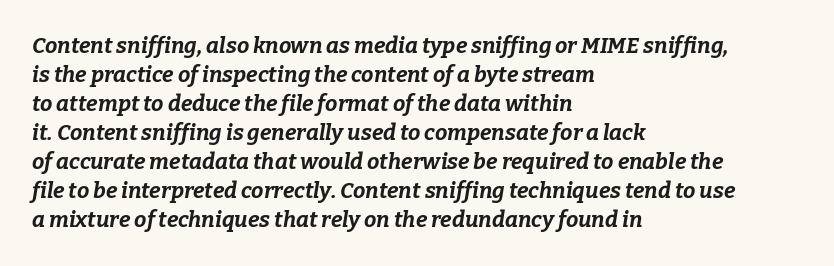
Q: Is the text bold? A: Yes.
Q: Is the text italic (slanted)? A: Yes, it leans right by about 9 degrees.
Q: Is the text underlined? A: No.
Q: How is the paragraph aligned? A: Left-aligned.
Q: Is the spacing between letters normal or unusually wide? A: Normal.
Q: Is the spacing between lines tight, normal or loose? A: Normal.
